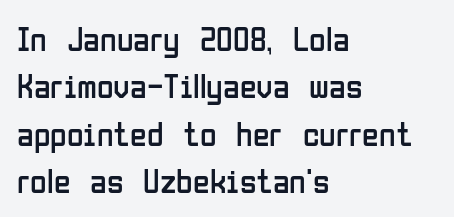
The image shows 34 px regular-weight, condensed sans-serif type, upright; set left-aligned, normal line spacing (1.39x), normal letter spacing, not underlined; low stroke contrast and a medium x-height.
